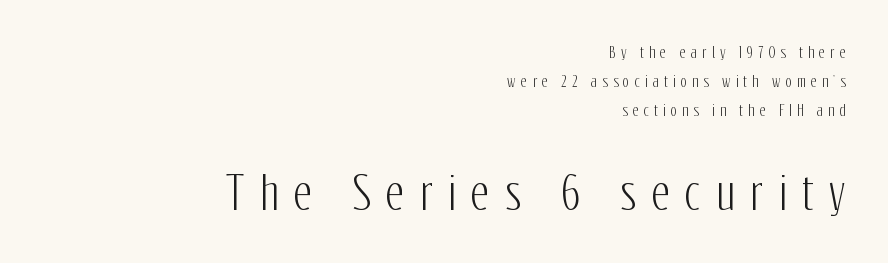
{"serif": "no", "italic": "no", "width": "condensed", "stroke_contrast": "low", "x_height": "medium", "monospaced": "no", "underline": "no", "align": "right", "line_spacing": "loose", "line_spacing_ratio": 1.92, "letter_spacing": "wide", "letter_spacing_em": 0.34, "larger_block": "second", "size_ratio": 3.0, "glyph_px": 45}
